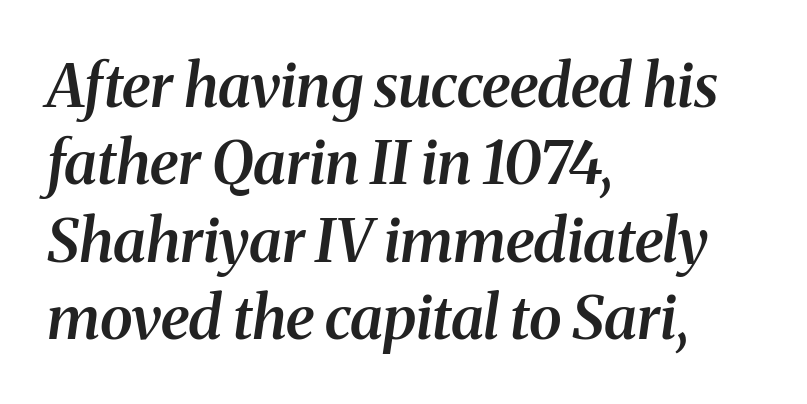
Q: Is the text bold? A: Semi-bold.
Q: Is the text italic (slanted)? A: Yes, it leans right by about 8 degrees.
Q: Is the typeface a serif or a sans-serif typeface? A: Serif.
Q: Is the text underlined? A: No.
Q: How is the paragraph aligned? A: Left-aligned.
Q: Is the spacing between letters normal or unusually wide? A: Normal.
Q: Is the spacing between lines tight, normal or loose? A: Normal.
Q: Width (condensed, normal, or wide)? A: Normal.
Q: Stroke contrast? A: Medium.
Q: x-height? A: Medium.
Q: Monospaced? A: No.
